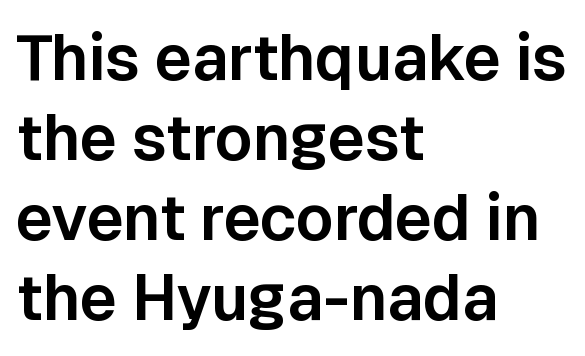
{"serif": "no", "italic": "no", "width": "normal", "stroke_contrast": "low", "x_height": "medium", "monospaced": "no", "underline": "no", "align": "left", "line_spacing": "normal", "line_spacing_ratio": 1.27, "letter_spacing": "normal", "letter_spacing_em": 0.0, "glyph_px": 63}
